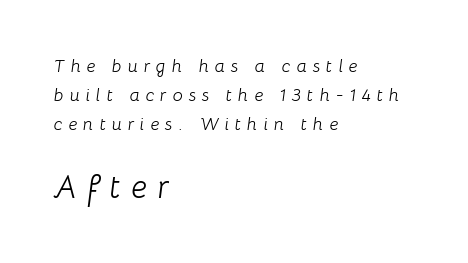
The image shows 32 px light type, italic (leaning right); set left-aligned, normal line spacing (1.62x), unusually wide letter spacing (+0.33 em), not underlined; the second (bottom) block is 1.78x larger; low stroke contrast and a medium x-height.
